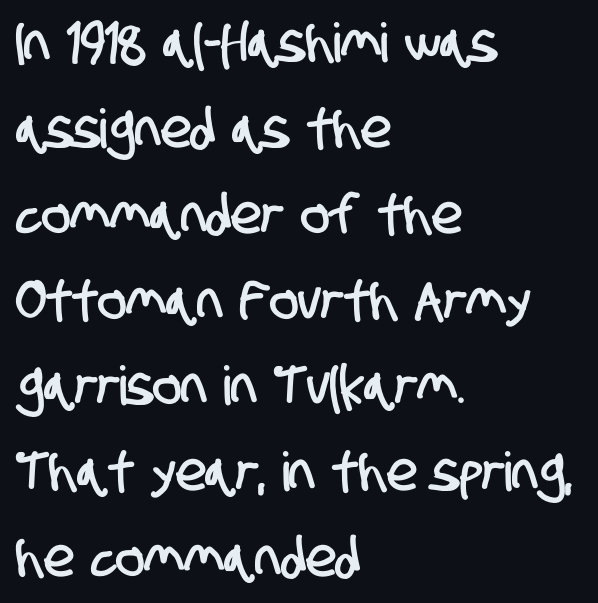
{"serif": "no", "width": "condensed", "stroke_contrast": "low", "x_height": "large", "monospaced": "no", "underline": "no", "align": "left", "line_spacing": "normal", "line_spacing_ratio": 1.59, "letter_spacing": "normal", "letter_spacing_em": 0.0, "glyph_px": 54}
